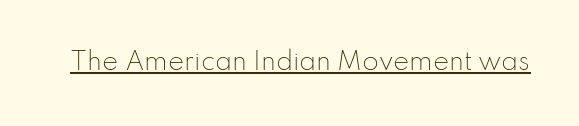
{"italic": "no", "bold": "no", "underline": "yes", "letter_spacing": "normal", "letter_spacing_em": 0.0, "glyph_px": 24}
